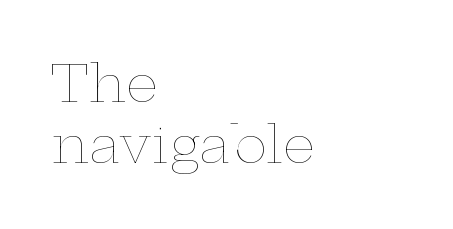
{"italic": "no", "bold": "no", "weight": "thin", "width": "wide", "stroke_contrast": "low", "x_height": "medium", "monospaced": "no", "underline": "no", "align": "left", "line_spacing_ratio": 1.2, "letter_spacing": "normal", "letter_spacing_em": 0.0, "glyph_px": 51}
